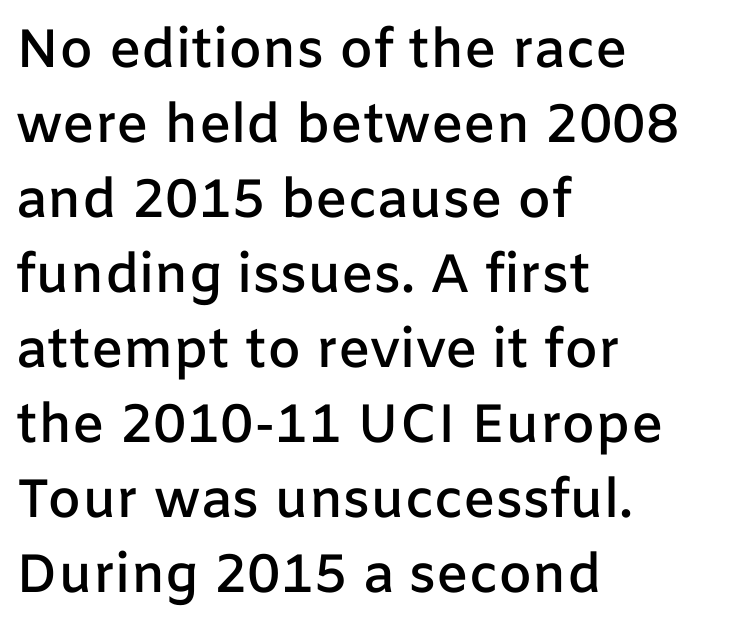
The image shows 54 px semibold sans-serif type, upright; set left-aligned, normal line spacing (1.39x), normal letter spacing, not underlined; low stroke contrast and a medium x-height.
